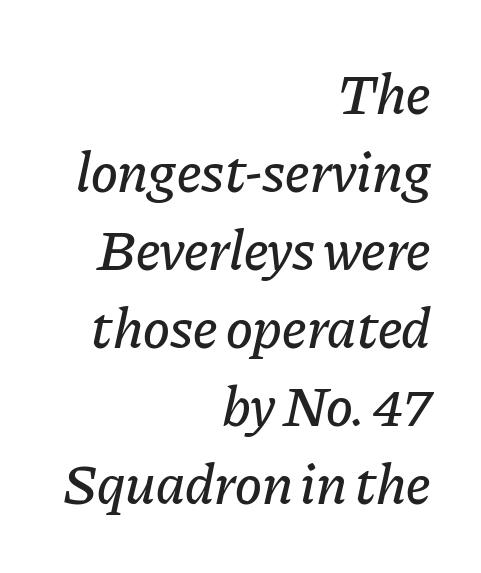
{"italic": "yes", "lean": "right", "slant_degrees": 11, "width": "normal", "stroke_contrast": "low", "x_height": "medium", "monospaced": "no", "underline": "no", "align": "right", "line_spacing": "normal", "line_spacing_ratio": 1.37, "letter_spacing": "normal", "letter_spacing_em": 0.0, "glyph_px": 57}
